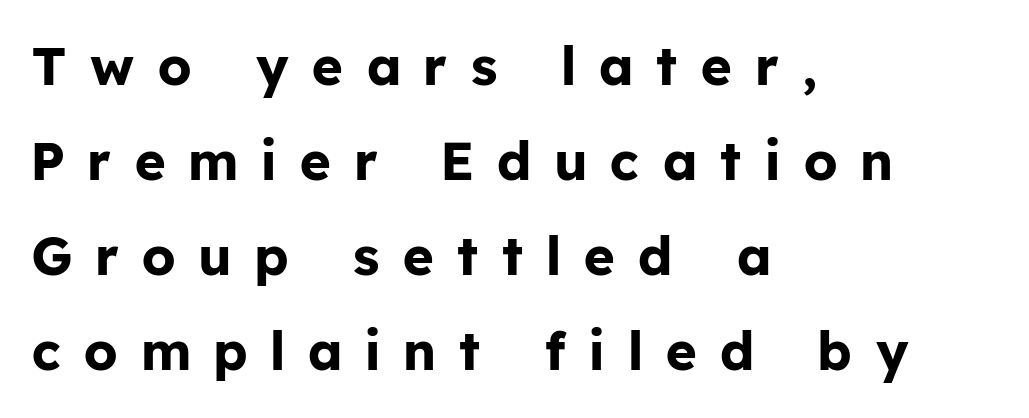
Display-style spreading of the glyphs; the letterfit is very open. The specimen reads as upright at a glance. This sample uses a sans-serif face. The rendering uses natural spacing where letterforms have individual widths. Horizontal alignment here is leftward, the default for most running prose.
